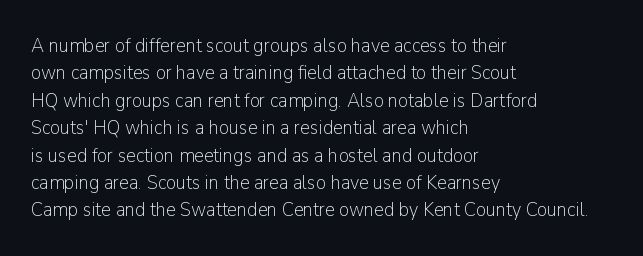
Caption: standard tracking, unaltered. Alignment: flush left. Line spacing here is normal. Weight: not bold — regular or lighter.
